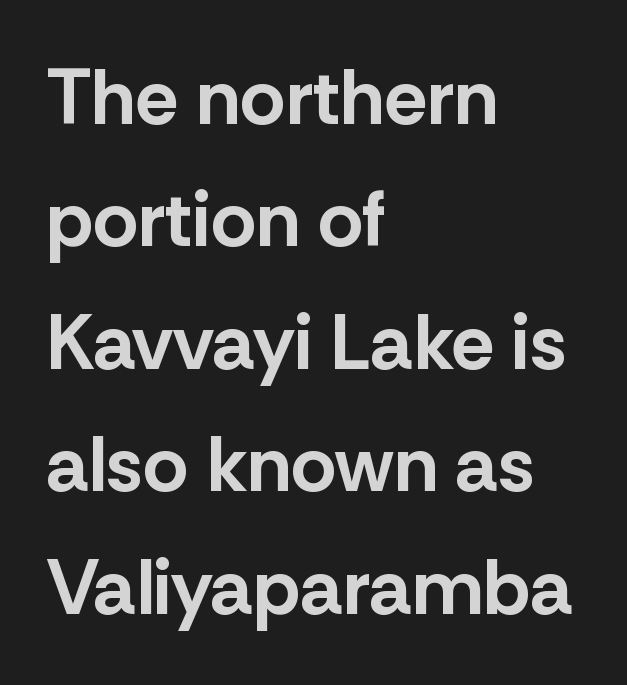
{"serif": "no", "italic": "no", "bold": "yes", "weight": "bold", "width": "normal", "stroke_contrast": "low", "x_height": "medium", "monospaced": "no", "underline": "no", "align": "left", "line_spacing": "normal", "line_spacing_ratio": 1.57, "letter_spacing": "normal", "letter_spacing_em": 0.0, "glyph_px": 78}
